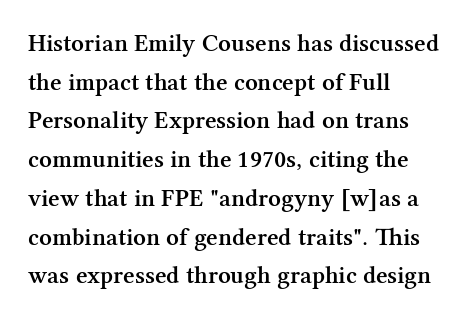
Q: Is the text bold? A: Semi-bold.
Q: Is the text italic (slanted)? A: No, it is upright.
Q: Is the text underlined? A: No.
Q: How is the paragraph aligned? A: Left-aligned.
Q: Is the spacing between letters normal or unusually wide? A: Normal.
Q: Is the spacing between lines tight, normal or loose? A: Normal.
